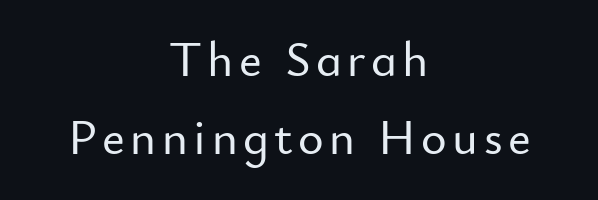
{"serif": "no", "italic": "no", "width": "normal", "stroke_contrast": "low", "x_height": "small", "monospaced": "no", "underline": "no", "align": "center", "line_spacing": "normal", "line_spacing_ratio": 1.59, "glyph_px": 49}
